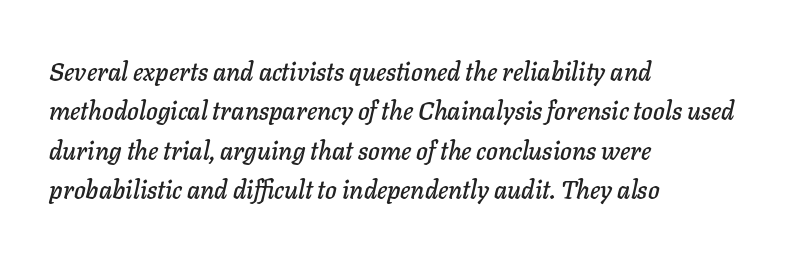
The baseline area is clear. What's the leading like? Ordinary, nothing unusual. Horizontal alignment here is leftward, the default for most running prose. The type is set solid horizontally, with unmodified tracking. An italicized treatment has been applied to the whole sample.
